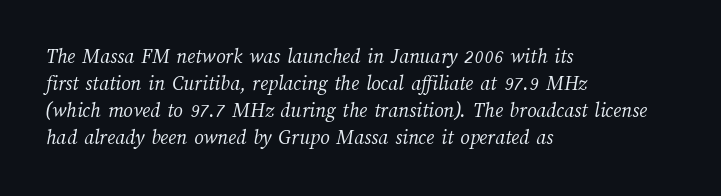
Q: Is the text bold? A: No.
Q: Is the text underlined? A: No.
Q: How is the paragraph aligned? A: Left-aligned.
Q: Is the spacing between letters normal or unusually wide? A: Normal.
Q: Is the spacing between lines tight, normal or loose? A: Normal.
